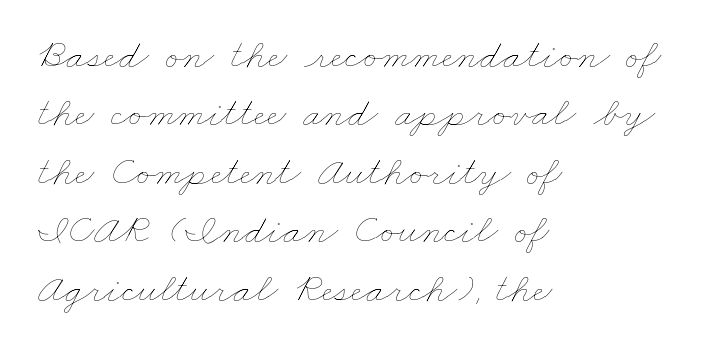
{"bold": "no", "weight": "thin", "width": "wide", "stroke_contrast": "low", "x_height": "small", "monospaced": "no", "underline": "no", "align": "left", "line_spacing": "normal", "line_spacing_ratio": 1.39, "letter_spacing": "normal", "letter_spacing_em": 0.0, "glyph_px": 42}
